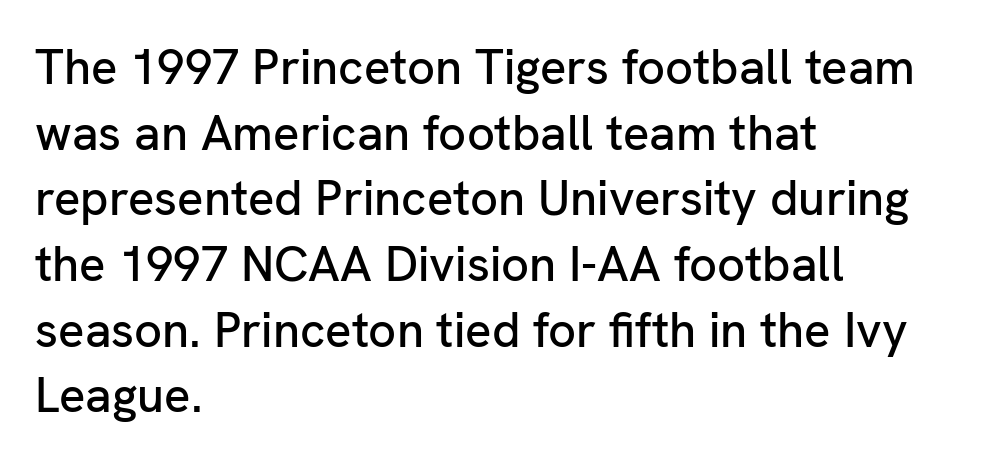
The image shows 49 px sans-serif type, upright; set left-aligned, normal line spacing (1.34x), normal letter spacing, not underlined; low stroke contrast and a medium x-height.
